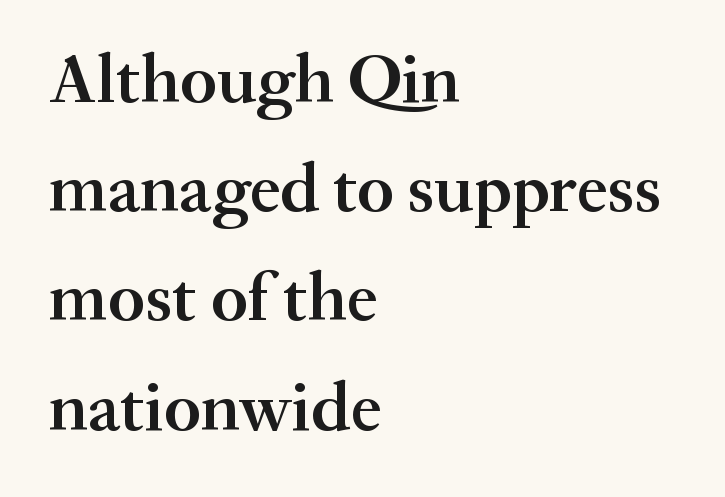
The image shows 70 px semibold serif type, upright; set left-aligned, normal line spacing (1.56x), normal letter spacing, not underlined; medium stroke contrast and a small x-height.
